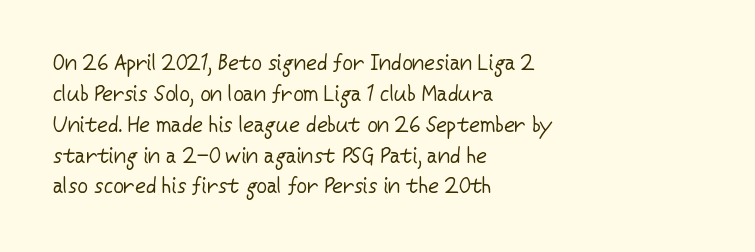
If you drew a line through each stem, it would be perfectly vertical. Leftover space on each line is placed entirely after the last word. The vertical gap from one line to the next is medium. The specimen omits any rule beneath the text block's lines.
